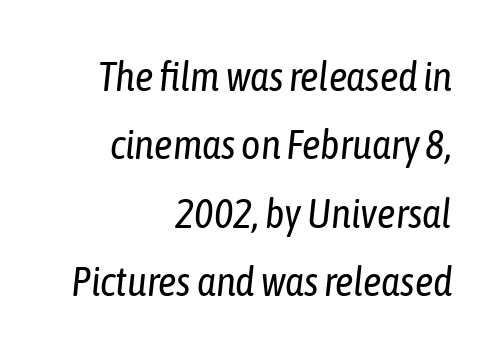
Q: Is the text bold? A: No.
Q: Is the text italic (slanted)? A: Yes, it leans right by about 6 degrees.
Q: Is the text underlined? A: No.
Q: How is the paragraph aligned? A: Right-aligned.
Q: Is the spacing between letters normal or unusually wide? A: Normal.
Q: Is the spacing between lines tight, normal or loose? A: Normal.
Q: Width (condensed, normal, or wide)? A: Condensed.
Q: Stroke contrast? A: Low.
Q: x-height? A: Medium.
Q: Monospaced? A: No.
